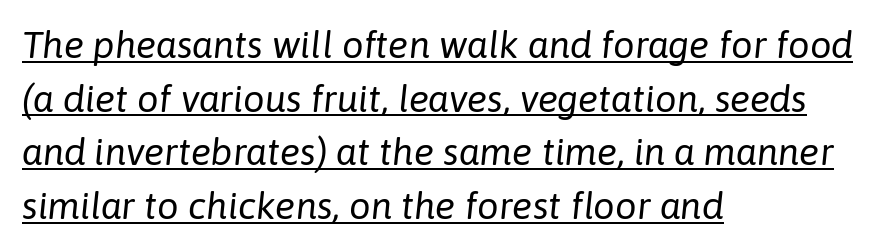
The image shows 38 px regular-weight type, italic (leaning right); set left-aligned, normal line spacing (1.41x), normal letter spacing, underlined; low stroke contrast and a medium x-height.
